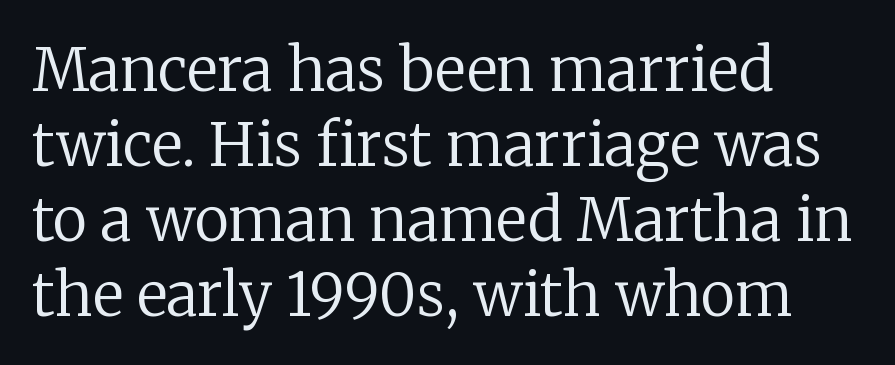
Line beginnings align vertically; line endings do not. Weight: not bold — regular or lighter. The space between consecutive lines is moderate. Letter spacing: default. Character widths vary here, with narrow letters taking less room than wide ones.
